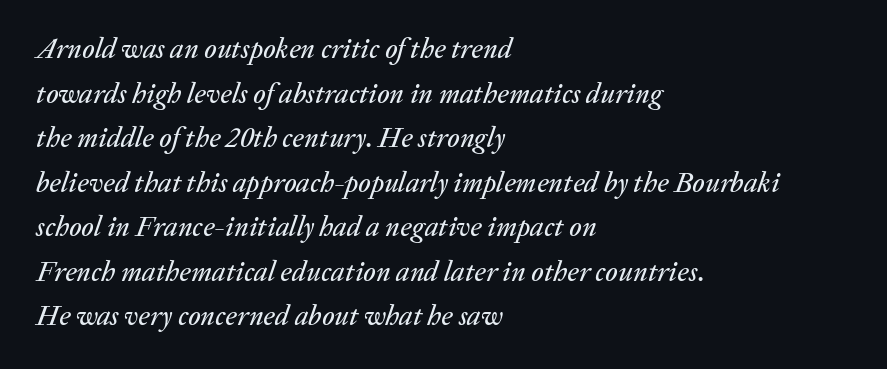
{"italic": "yes", "lean": "right", "slant_degrees": 20, "width": "normal", "stroke_contrast": "low", "x_height": "medium", "monospaced": "no", "underline": "no", "align": "left", "line_spacing": "normal", "line_spacing_ratio": 1.59, "letter_spacing": "normal", "letter_spacing_em": 0.0, "glyph_px": 28}
